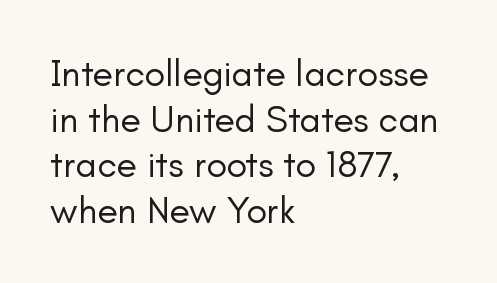
The image shows 38 px regular-weight sans-serif type, upright; set left-aligned, line spacing 1.2x, normal letter spacing, not underlined; low stroke contrast and a small x-height.
